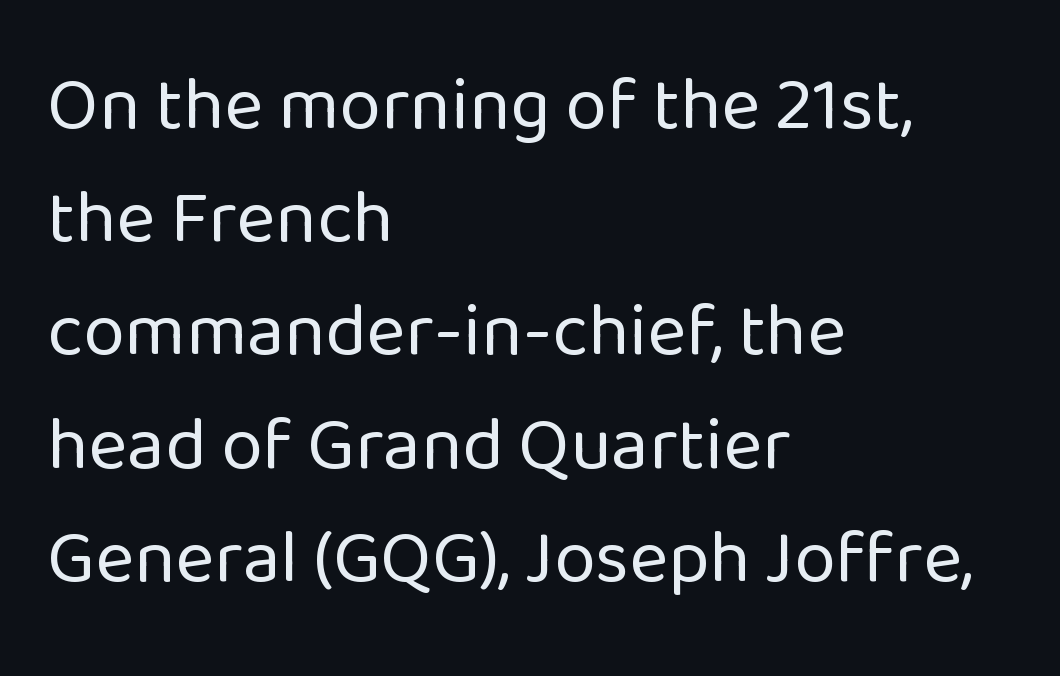
The image shows 75 px regular-weight sans-serif type, upright; set left-aligned, normal line spacing (1.51x), normal letter spacing, not underlined; low stroke contrast and a medium x-height.
